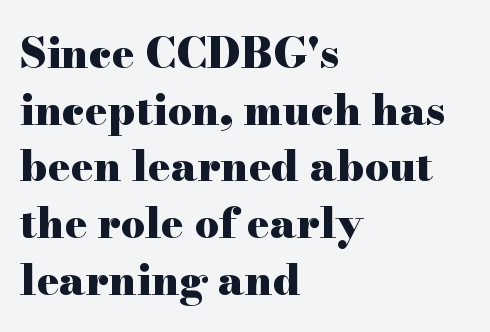
{"serif": "yes", "italic": "no", "bold": "yes", "weight": "heavy", "width": "wide", "stroke_contrast": "high", "x_height": "small", "monospaced": "no", "underline": "no", "align": "left", "line_spacing": "normal", "line_spacing_ratio": 1.35, "letter_spacing": "normal", "letter_spacing_em": 0.0, "glyph_px": 42}
